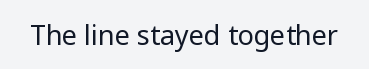
The image shows 27 px text type, upright; set normal letter spacing, not underlined.
